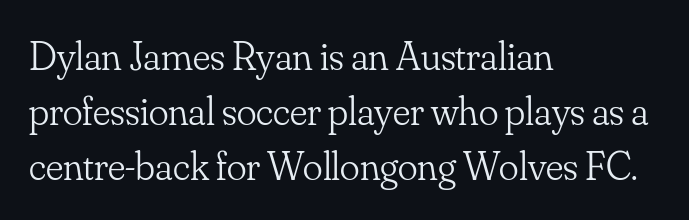
Lines of text with bare space underneath. The lettering holds an erect, upright posture throughout. The passage shown is typed in a proportional face where columns would drift. Heaviness? Minimal to ordinary, like unemphasized prose.
